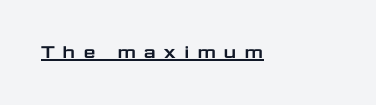
Quick note: underline on. In terms of letterspacing, this is a distinctly airy, spread setting. Designer's note — italics off, roman on.
